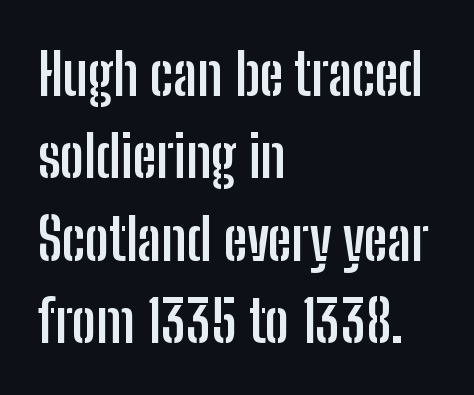
Q: Is the text bold? A: Yes.
Q: Is the text italic (slanted)? A: No, it is upright.
Q: Is the typeface a serif or a sans-serif typeface? A: Sans-serif.
Q: Is the text underlined? A: No.
Q: How is the paragraph aligned? A: Left-aligned.
Q: Is the spacing between letters normal or unusually wide? A: Normal.
Q: Is the spacing between lines tight, normal or loose? A: Normal.
Q: Width (condensed, normal, or wide)? A: Condensed.
Q: Stroke contrast? A: Low.
Q: x-height? A: Medium.
Q: Monospaced? A: No.
